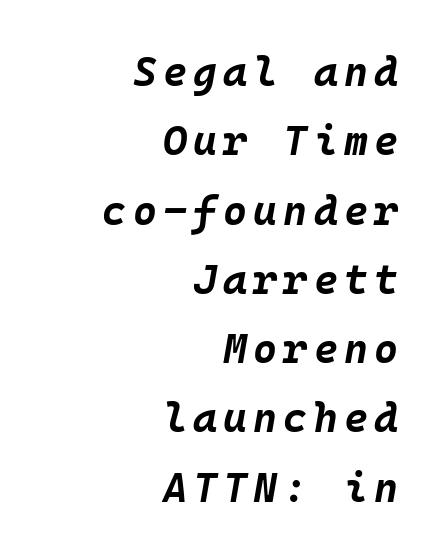
{"italic": "yes", "lean": "right", "slant_degrees": 10, "bold": "yes", "weight": "bold", "width": "normal", "stroke_contrast": "low", "x_height": "large", "monospaced": "yes", "underline": "no", "align": "right", "line_spacing": "normal", "line_spacing_ratio": 1.69, "glyph_px": 41}
